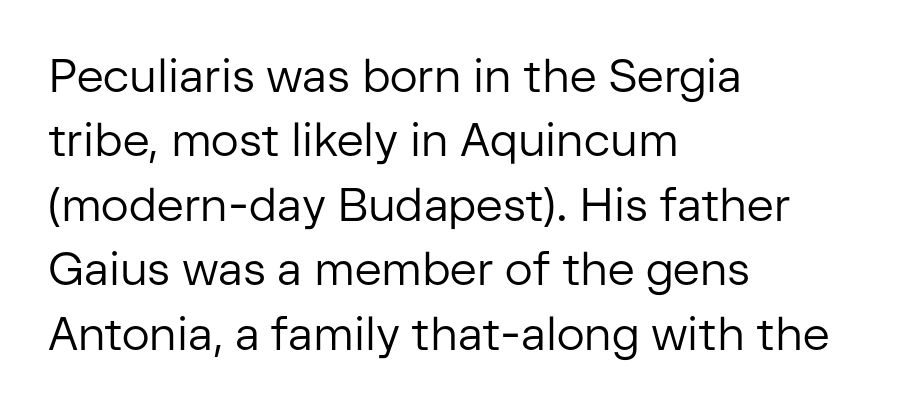
The image shows 46 px regular-weight sans-serif type, upright; set left-aligned, normal line spacing (1.4x), normal letter spacing, not underlined; low stroke contrast and a medium x-height.
